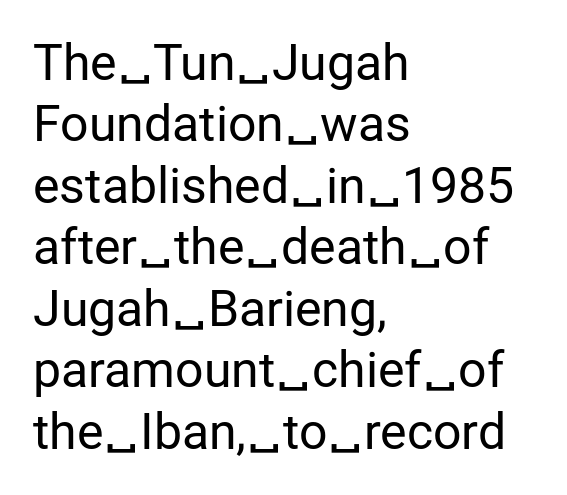
Horizontally, the lines are justified to the leading edge only. Caption: face not bold, strokes unweighted. The letterforms sit shoulder to shoulder at normal distance. Here the designer chose a conventional face with non-uniform glyph widths. Posture: straight, roman, zero tilt. Each row of text sits above clean, open space.
